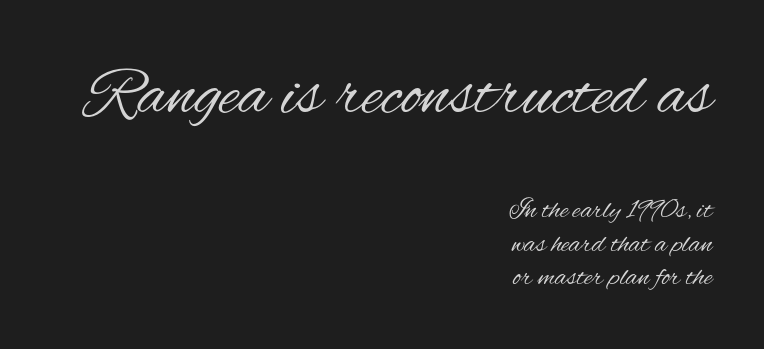
Q: Is the text bold? A: No.
Q: Is the text italic (slanted)? A: Yes.
Q: Is the typeface a serif or a sans-serif typeface? A: Sans-serif.
Q: Is the text underlined? A: No.
Q: How is the paragraph aligned? A: Right-aligned.
Q: Is the spacing between letters normal or unusually wide? A: Normal.
Q: Which block of text is set in a larger size, the first (top) or the second (bottom)? A: The first (top) one.
Q: Width (condensed, normal, or wide)? A: Condensed.
Q: Stroke contrast? A: Medium.
Q: x-height? A: Small.
Q: Monospaced? A: No.
